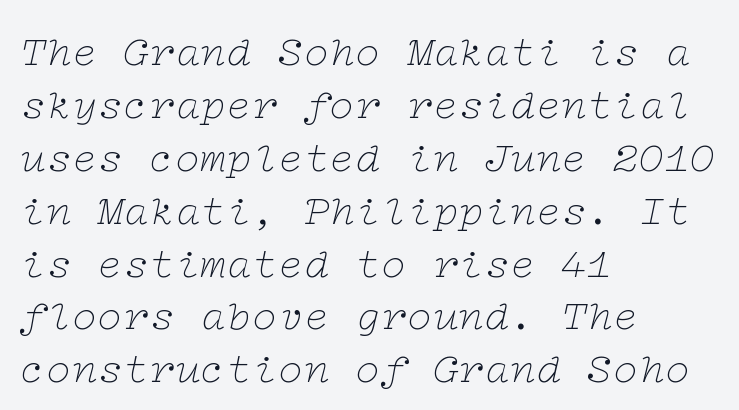
Q: Is the text bold? A: No.
Q: Is the text italic (slanted)? A: Yes, it leans right by about 12 degrees.
Q: Is the typeface a serif or a sans-serif typeface? A: Serif.
Q: Is the text underlined? A: No.
Q: How is the paragraph aligned? A: Left-aligned.
Q: Is the spacing between letters normal or unusually wide? A: Normal.
Q: Width (condensed, normal, or wide)? A: Wide.
Q: Stroke contrast? A: Low.
Q: x-height? A: Medium.
